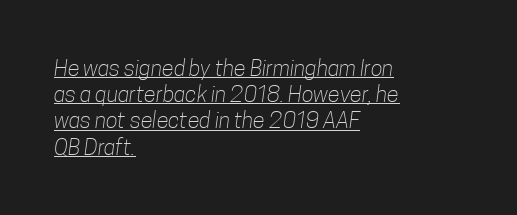
{"bold": "no", "underline": "yes", "align": "left", "line_spacing_ratio": 1.19, "letter_spacing": "normal", "letter_spacing_em": 0.0, "glyph_px": 22}
